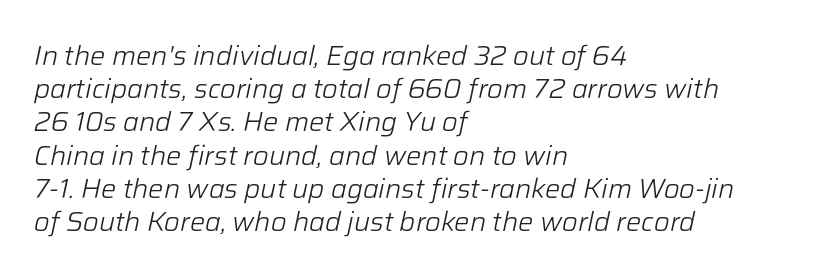
Q: Is the text bold? A: No.
Q: Is the text italic (slanted)? A: Yes, it leans right by about 12 degrees.
Q: Is the text underlined? A: No.
Q: How is the paragraph aligned? A: Left-aligned.
Q: Is the spacing between letters normal or unusually wide? A: Normal.
